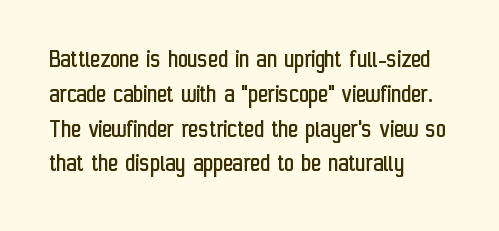
{"italic": "no", "bold": "no", "underline": "no", "align": "left", "line_spacing": "normal", "line_spacing_ratio": 1.29, "letter_spacing": "normal", "letter_spacing_em": 0.0, "glyph_px": 27}
